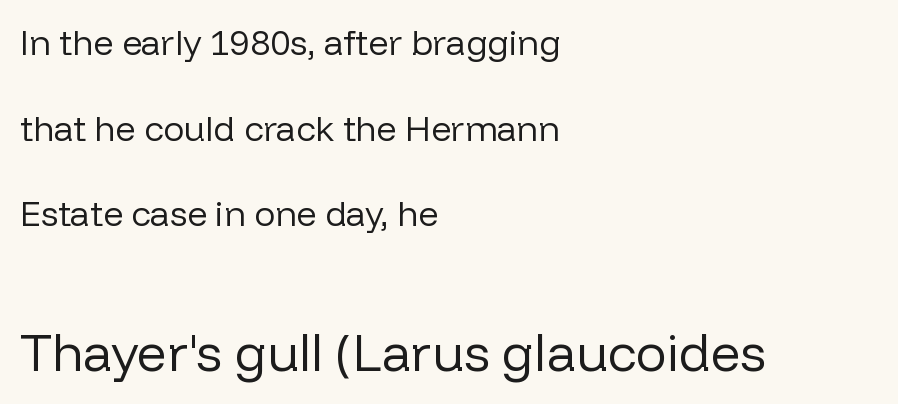
The image shows 52 px regular-weight sans-serif type, upright; set left-aligned, loose line spacing (2.45x), normal letter spacing, not underlined; the second (bottom) block is 1.49x larger; low stroke contrast and a medium x-height.
